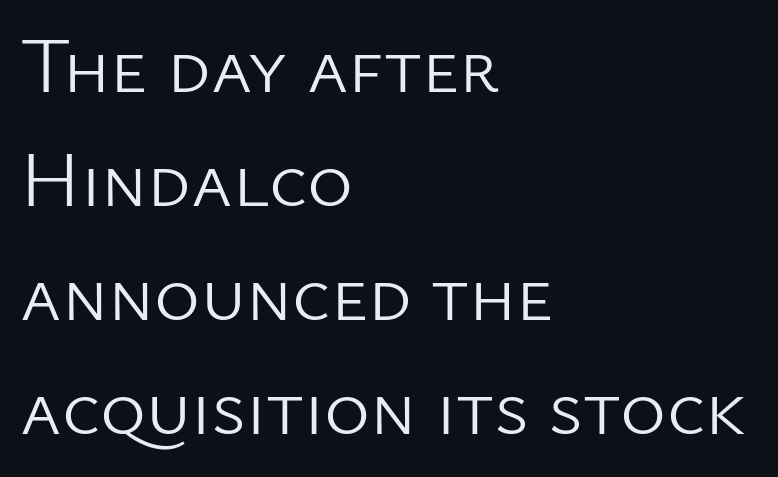
Q: Is the text bold? A: No.
Q: Is the text italic (slanted)? A: No, it is upright.
Q: Is the typeface a serif or a sans-serif typeface? A: Sans-serif.
Q: Is the text underlined? A: No.
Q: How is the paragraph aligned? A: Left-aligned.
Q: Is the spacing between letters normal or unusually wide? A: Normal.
Q: Is the spacing between lines tight, normal or loose? A: Normal.
Q: Width (condensed, normal, or wide)? A: Normal.
Q: Stroke contrast? A: Low.
Q: x-height? A: Medium.
Q: Monospaced? A: No.
